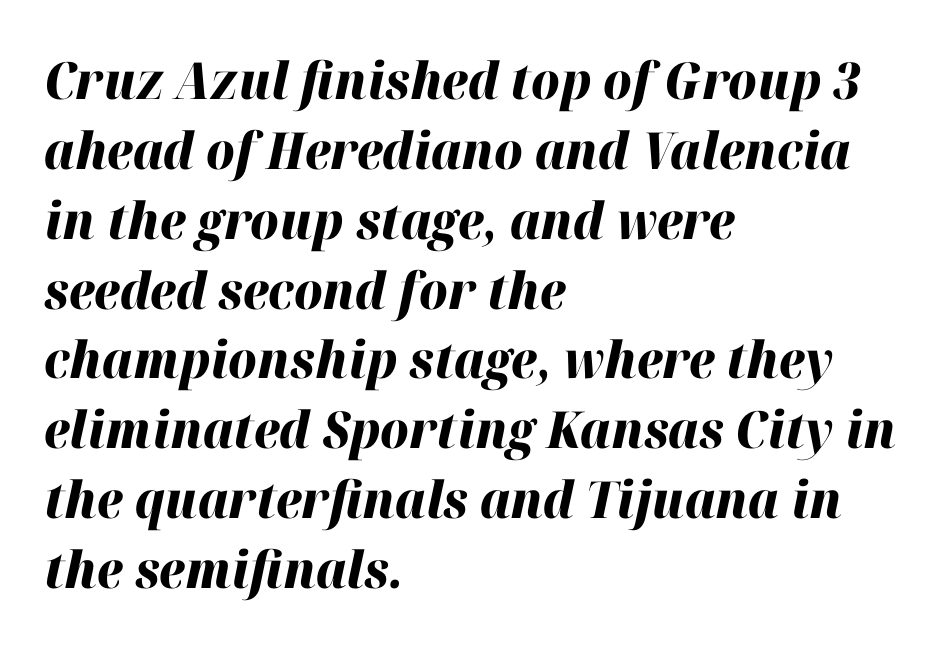
Q: Is the text bold? A: Yes.
Q: Is the text italic (slanted)? A: Yes, it leans right by about 12 degrees.
Q: Is the text underlined? A: No.
Q: How is the paragraph aligned? A: Left-aligned.
Q: Is the spacing between letters normal or unusually wide? A: Normal.
Q: Is the spacing between lines tight, normal or loose? A: Normal.
Q: Width (condensed, normal, or wide)? A: Normal.
Q: Stroke contrast? A: High.
Q: x-height? A: Medium.
Q: Monospaced? A: No.
